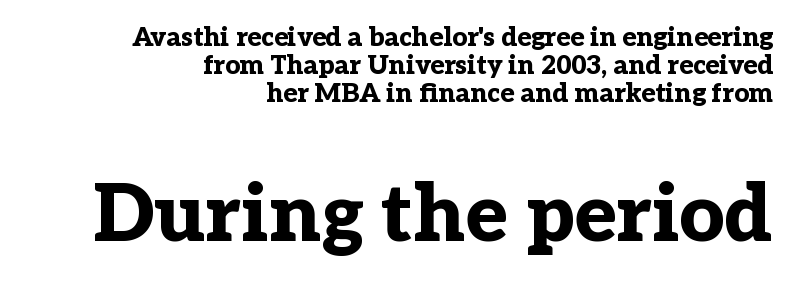
{"serif": "yes", "italic": "no", "bold": "yes", "weight": "bold", "width": "normal", "stroke_contrast": "low", "x_height": "medium", "monospaced": "no", "underline": "no", "align": "right", "line_spacing": "tight", "line_spacing_ratio": 1.07, "letter_spacing": "normal", "letter_spacing_em": 0.0, "larger_block": "second", "size_ratio": 3.04, "glyph_px": 79}
